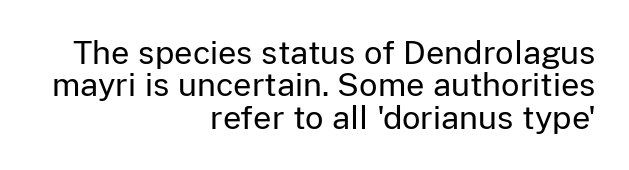
Q: Is the text bold? A: No.
Q: Is the text italic (slanted)? A: No, it is upright.
Q: Is the typeface a serif or a sans-serif typeface? A: Sans-serif.
Q: Is the text underlined? A: No.
Q: How is the paragraph aligned? A: Right-aligned.
Q: Is the spacing between letters normal or unusually wide? A: Normal.
Q: Is the spacing between lines tight, normal or loose? A: Tight.
Q: Width (condensed, normal, or wide)? A: Normal.
Q: Stroke contrast? A: Low.
Q: x-height? A: Medium.
Q: Monospaced? A: No.
